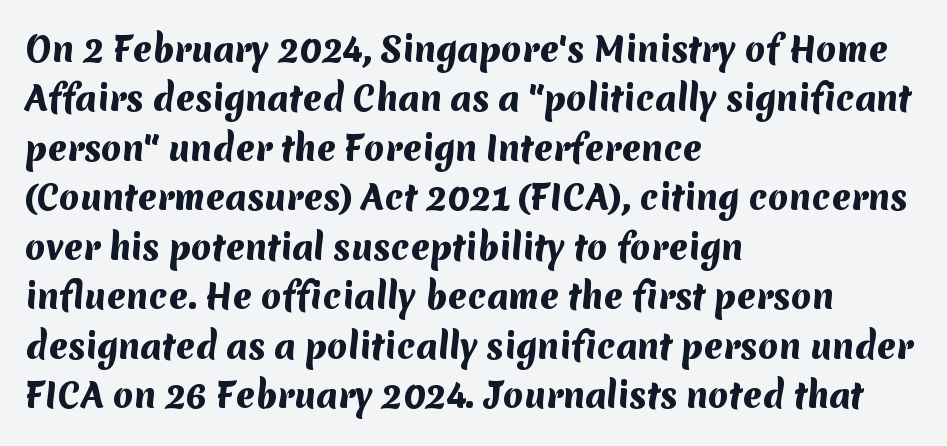
Q: Is the text bold? A: Yes.
Q: Is the typeface a serif or a sans-serif typeface? A: Sans-serif.
Q: Is the text underlined? A: No.
Q: How is the paragraph aligned? A: Left-aligned.
Q: Is the spacing between letters normal or unusually wide? A: Normal.
Q: Is the spacing between lines tight, normal or loose? A: Normal.
Q: Width (condensed, normal, or wide)? A: Normal.
Q: Stroke contrast? A: Medium.
Q: x-height? A: Medium.
Q: Monospaced? A: No.
